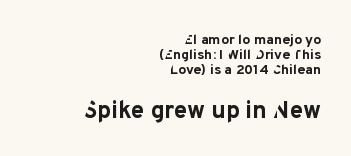
Q: Is the text bold? A: Yes.
Q: Is the text italic (slanted)? A: No, it is upright.
Q: Is the text underlined? A: No.
Q: How is the paragraph aligned? A: Right-aligned.
Q: Is the spacing between letters normal or unusually wide? A: Normal.
Q: Is the spacing between lines tight, normal or loose? A: Tight.
Q: Which block of text is set in a larger size, the first (top) or the second (bottom)? A: The second (bottom) one.
